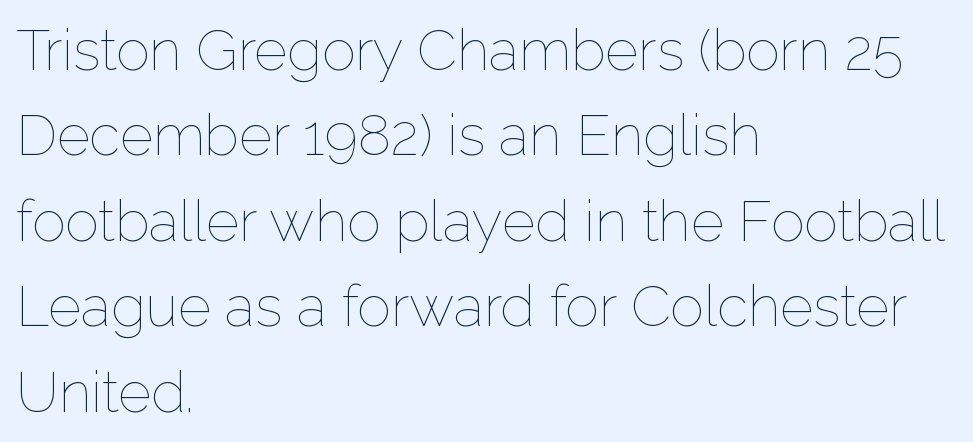
The image shows 57 px thin type, upright; set left-aligned, normal line spacing (1.5x), normal letter spacing, not underlined; low stroke contrast and a medium x-height.
